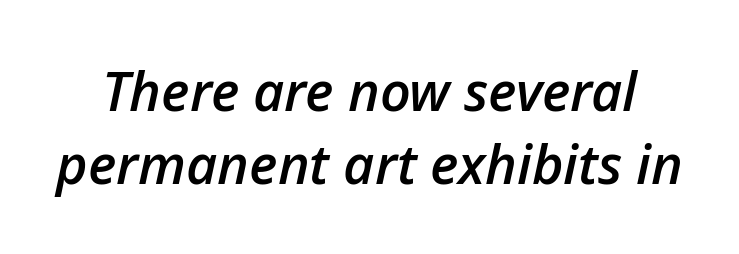
Vertically, the passage feels balanced, rows spaced as you'd expect. The passage shown leans; its letterforms are oblique. Students, note that the glyphs here touch the page at normal intervals. Each letter keeps its own natural width here, so spacing adapts to shape. Moderately thickened strokes mark this as semibold type.
